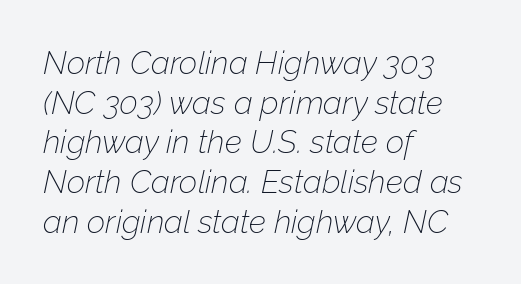
The image shows 32 px thin type, italic (leaning right); set left-aligned, line spacing 1.24x, normal letter spacing, not underlined; low stroke contrast and a medium x-height.
